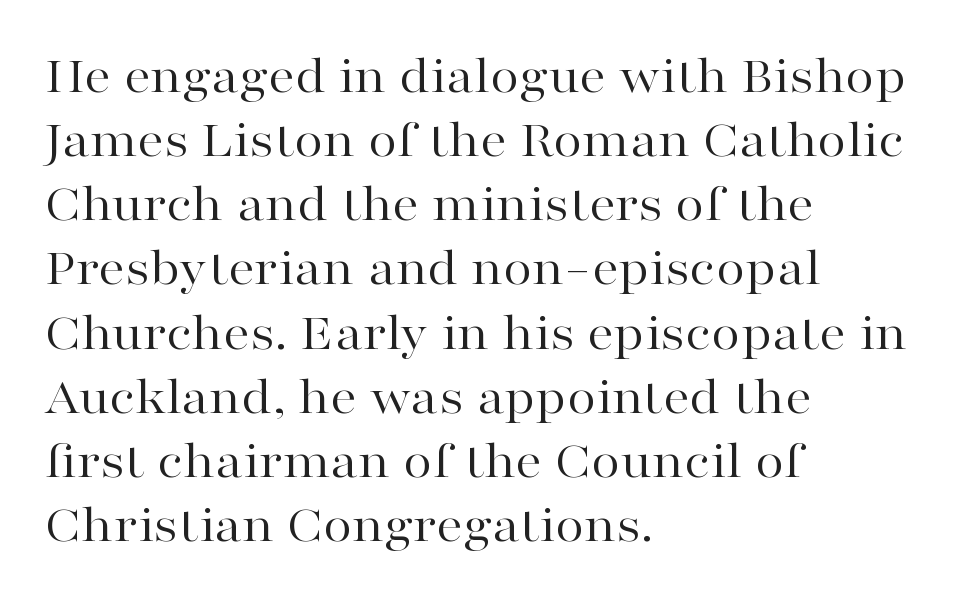
The image shows 53 px regular-weight, wide serif type, upright; set left-aligned, line spacing 1.21x, normal letter spacing, not underlined; high stroke contrast and a medium x-height.
